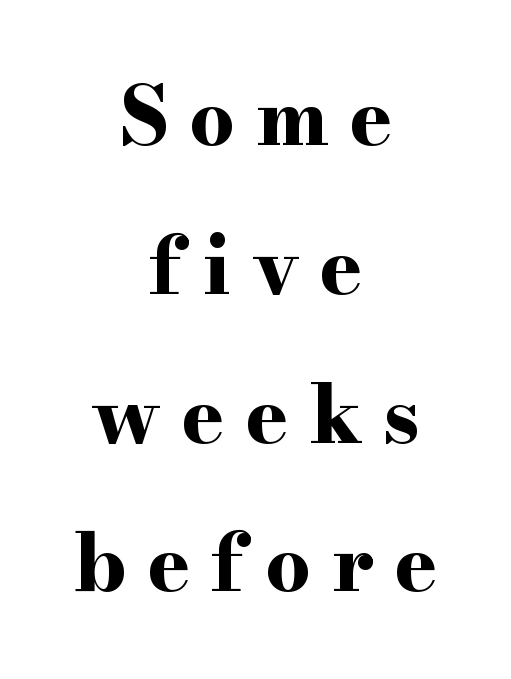
The image shows 80 px bold, wide serif type, upright; set centered, line spacing 1.86x, unusually wide letter spacing (+0.26 em), not underlined; high stroke contrast and a small x-height.
